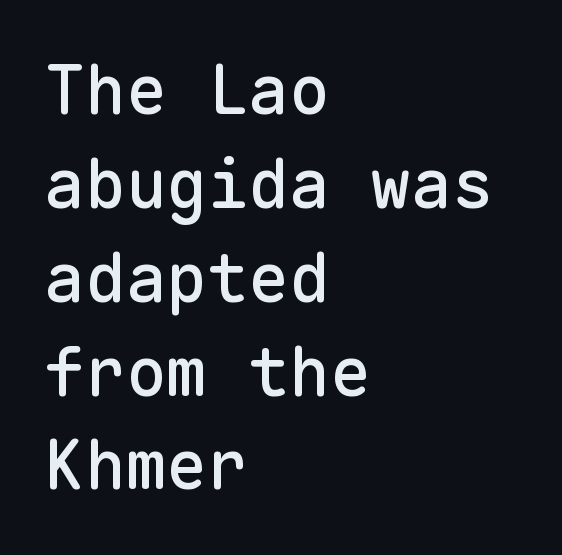
The image shows 68 px sans-serif type, upright, monospaced; set left-aligned, normal line spacing (1.38x), normal letter spacing, not underlined; low stroke contrast and a medium x-height.
